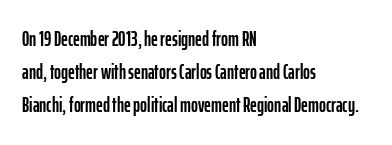
Q: Is the text italic (slanted)? A: No, it is upright.
Q: Is the text underlined? A: No.
Q: How is the paragraph aligned? A: Left-aligned.
Q: Is the spacing between letters normal or unusually wide? A: Normal.
Q: Is the spacing between lines tight, normal or loose? A: Normal.
